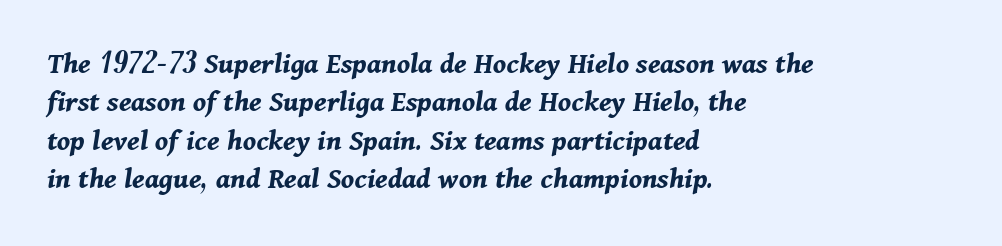
{"italic": "yes", "lean": "right", "slant_degrees": 11, "bold": "yes", "weight": "bold", "width": "normal", "stroke_contrast": "medium", "x_height": "medium", "monospaced": "no", "underline": "no", "align": "left", "line_spacing_ratio": 1.24, "letter_spacing": "normal", "letter_spacing_em": 0.0, "glyph_px": 31}
